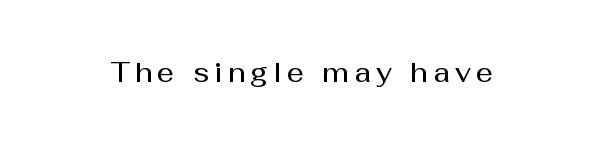
The image shows 27 px text type, upright; set unusually wide letter spacing (+0.2 em), not underlined.
